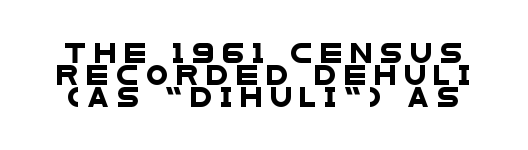
The image shows 20 px text type; set tight line spacing (1.09x), unusually wide letter spacing (+0.4 em), not underlined.
